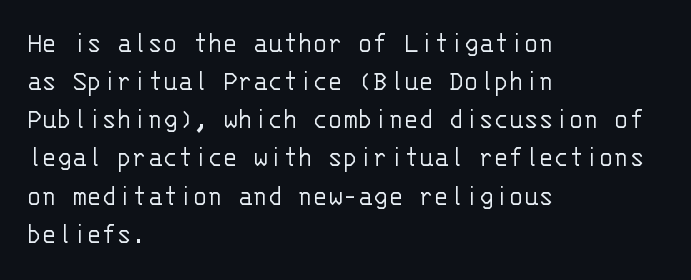
Q: Is the text bold? A: No.
Q: Is the text italic (slanted)? A: No, it is upright.
Q: Is the typeface a serif or a sans-serif typeface? A: Sans-serif.
Q: Is the text underlined? A: No.
Q: How is the paragraph aligned? A: Left-aligned.
Q: Is the spacing between letters normal or unusually wide? A: Normal.
Q: Width (condensed, normal, or wide)? A: Normal.
Q: Stroke contrast? A: Low.
Q: x-height? A: Large.
Q: Monospaced? A: Yes.
